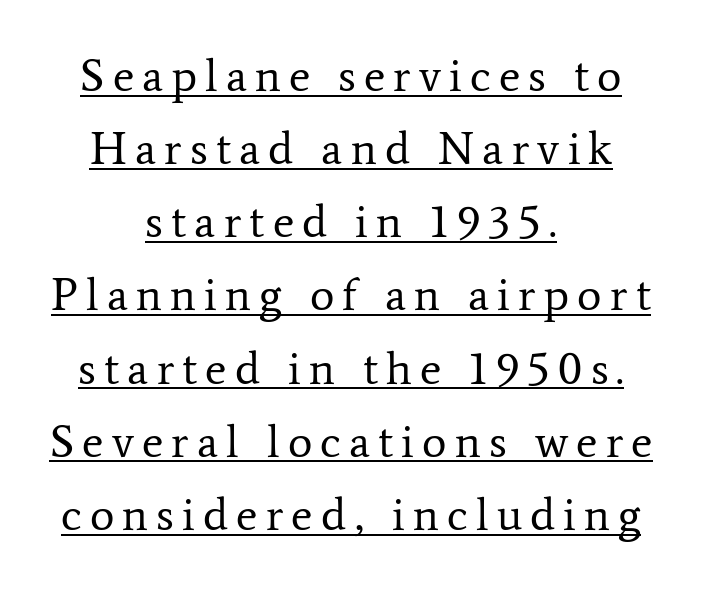
Q: Is the text bold? A: No.
Q: Is the text italic (slanted)? A: No, it is upright.
Q: Is the typeface a serif or a sans-serif typeface? A: Serif.
Q: Is the text underlined? A: Yes.
Q: How is the paragraph aligned? A: Centered.
Q: Is the spacing between lines tight, normal or loose? A: Normal.
Q: Width (condensed, normal, or wide)? A: Normal.
Q: Stroke contrast? A: Low.
Q: x-height? A: Medium.
Q: Monospaced? A: No.
